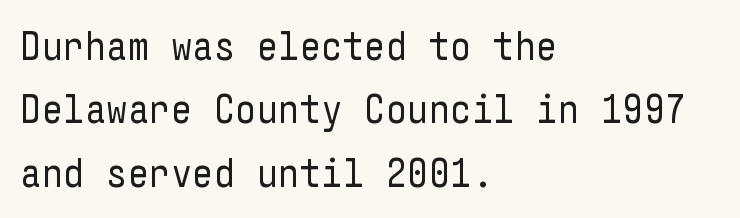
The image shows 42 px regular-weight, condensed sans-serif type, upright; set left-aligned, normal line spacing (1.51x), normal letter spacing, not underlined; low stroke contrast and a medium x-height.
